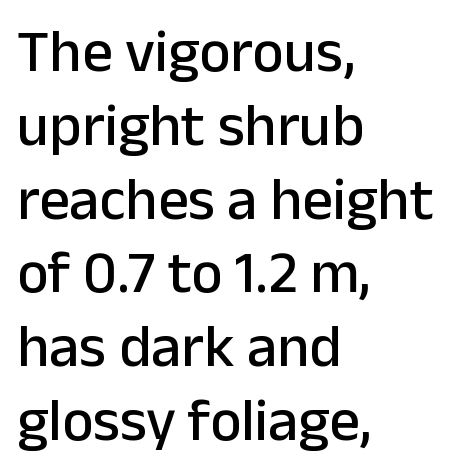
The image shows 60 px sans-serif type, upright; set left-aligned, line spacing 1.23x, normal letter spacing, not underlined; low stroke contrast and a medium x-height.
